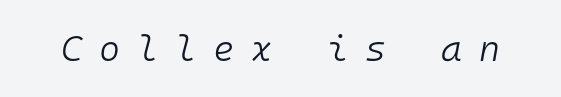
{"italic": "yes", "lean": "right", "slant_degrees": 10, "bold": "no", "weight": "light", "width": "normal", "stroke_contrast": "low", "x_height": "medium", "monospaced": "yes", "underline": "no", "letter_spacing": "wide", "letter_spacing_em": 0.47, "glyph_px": 36}
